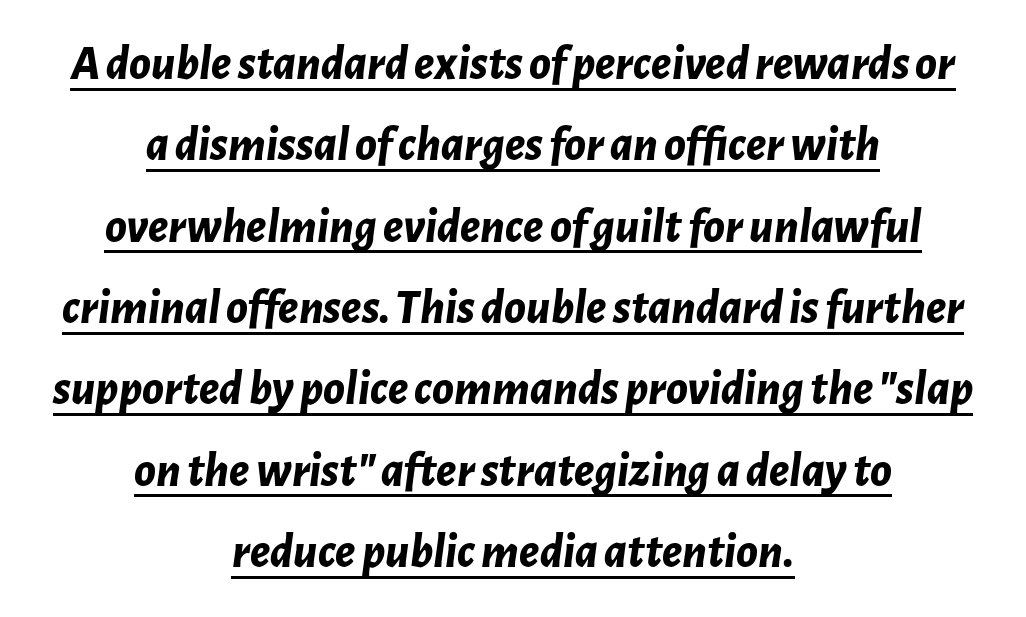
The image shows 49 px bold type, italic (leaning right); set centered, normal line spacing (1.66x), normal letter spacing, underlined; low stroke contrast and a medium x-height.
